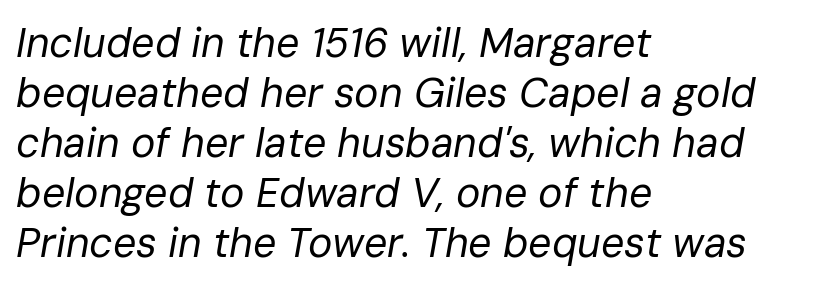
Q: Is the text bold? A: No.
Q: Is the text italic (slanted)? A: Yes, it leans right by about 10 degrees.
Q: Is the text underlined? A: No.
Q: How is the paragraph aligned? A: Left-aligned.
Q: Is the spacing between letters normal or unusually wide? A: Normal.
Q: Width (condensed, normal, or wide)? A: Normal.
Q: Stroke contrast? A: Low.
Q: x-height? A: Medium.
Q: Monospaced? A: No.
